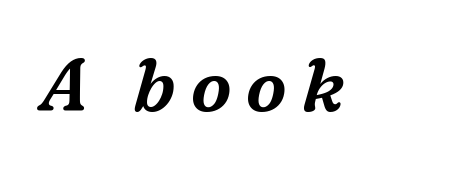
{"serif": "yes", "italic": "yes", "lean": "right", "slant_degrees": 16, "width": "normal", "stroke_contrast": "medium", "x_height": "medium", "monospaced": "no", "underline": "no", "letter_spacing": "wide", "letter_spacing_em": 0.21, "glyph_px": 73}
